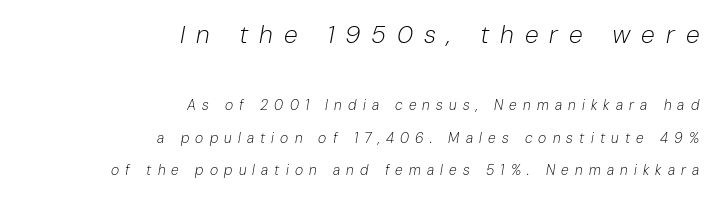
The image shows 25 px text type, italic (leaning right); set right-aligned, loose line spacing (2.33x), unusually wide letter spacing (+0.44 em), not underlined; the first (top) block is 1.79x larger.
